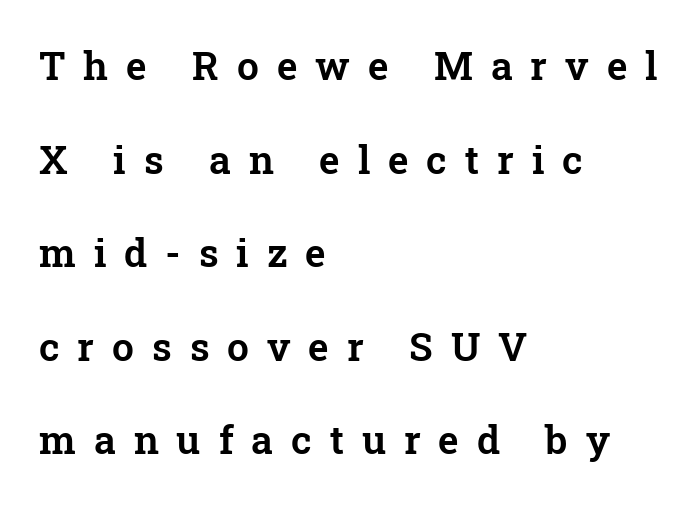
Characters remain perfectly vertical along every line. The face used here is proportionally spaced, like ordinary book or web type. Line starts are locked; line ends wander. Serif or sans? Serif — the stroke terminals have little feet.
